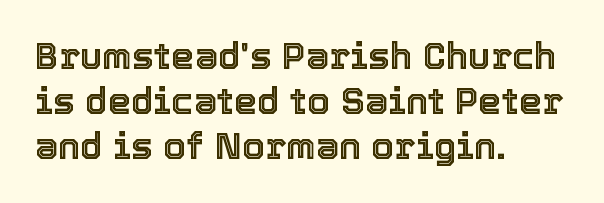
{"italic": "no", "width": "normal", "x_height": "medium", "monospaced": "no", "underline": "no", "align": "left", "line_spacing_ratio": 1.22, "letter_spacing": "normal", "letter_spacing_em": 0.0, "glyph_px": 37}
